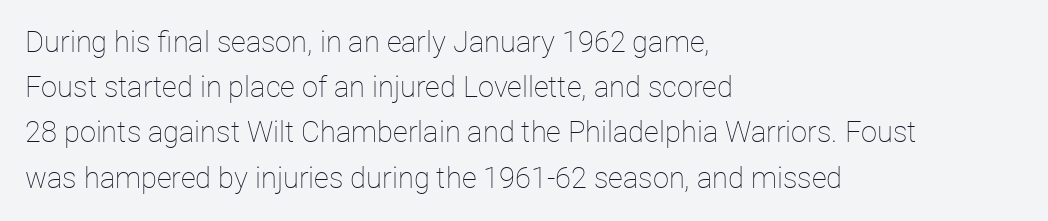
The letterforms sit shoulder to shoulder at normal distance. Check under the words: just untouched page. The designer left line spacing at the default. Caption: multi-line text, flush left, ragged right. Weight class: somewhere from thin through regular. This is roman type, the default non-slanted kind.
